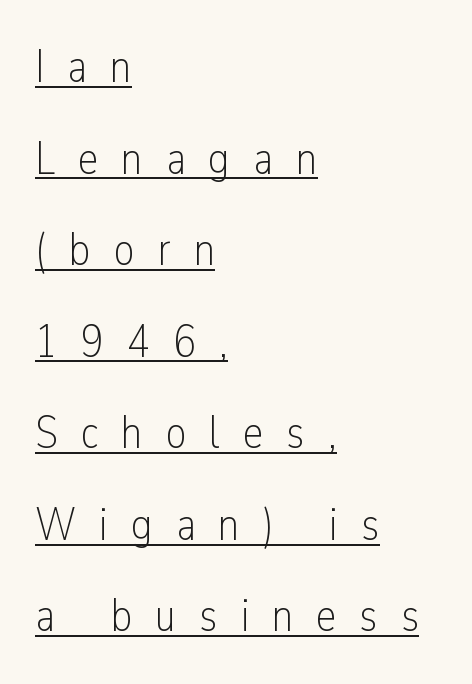
Stems here are at most as thick as an everyday book face. Varying glyph widths throughout — classic text-font behaviour. You can tell from the bare stems that sans-serif type was used. Between one letter and the next there's a generous, obvious gap.
